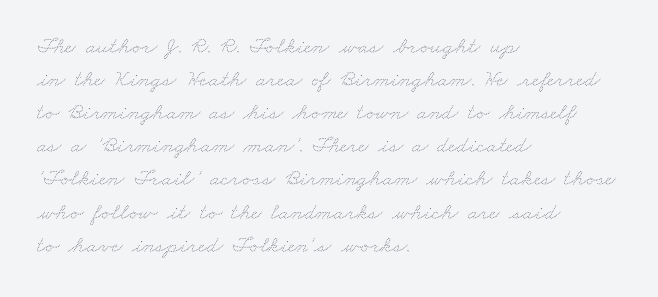
Q: Is the text bold? A: No.
Q: Is the text underlined? A: No.
Q: How is the paragraph aligned? A: Left-aligned.
Q: Is the spacing between letters normal or unusually wide? A: Normal.
Q: Is the spacing between lines tight, normal or loose? A: Normal.
